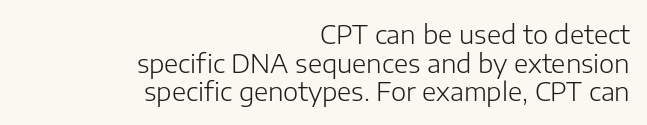
Q: Is the text bold? A: No.
Q: Is the text italic (slanted)? A: No, it is upright.
Q: Is the text underlined? A: No.
Q: How is the paragraph aligned? A: Right-aligned.
Q: Is the spacing between letters normal or unusually wide? A: Normal.
Q: Is the spacing between lines tight, normal or loose? A: Tight.
